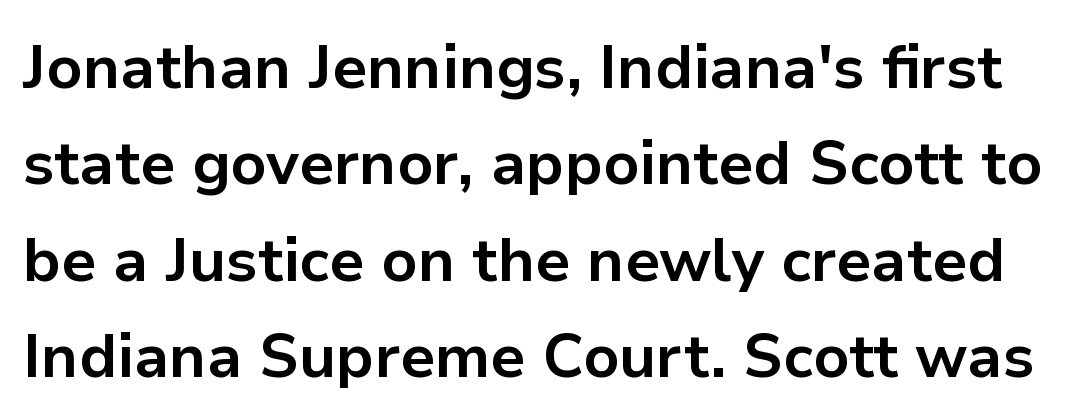
Weight check: bold — yes, fully. Every stem runs plumb, perpendicular to the baseline. The leading is moderate, giving the passage an even texture. Short note: letters normally spaced. The rendering uses natural spacing where letterforms have individual widths. Any mark beneath the type? The region is blank.
